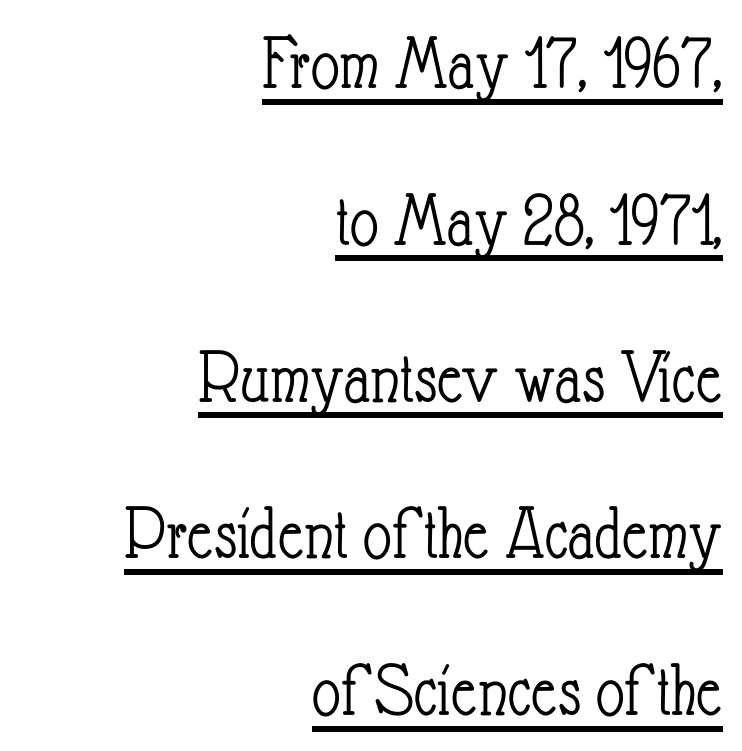
Q: Is the text bold? A: No.
Q: Is the text italic (slanted)? A: No, it is upright.
Q: Is the text underlined? A: Yes.
Q: How is the paragraph aligned? A: Right-aligned.
Q: Is the spacing between letters normal or unusually wide? A: Normal.
Q: Is the spacing between lines tight, normal or loose? A: Loose.
Q: Width (condensed, normal, or wide)? A: Condensed.
Q: Stroke contrast? A: Low.
Q: x-height? A: Small.
Q: Monospaced? A: No.
